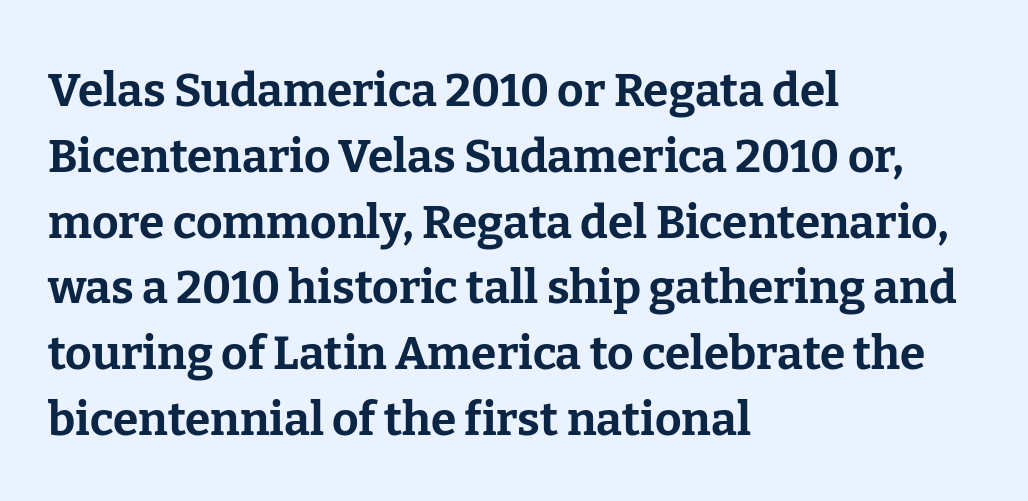
The image shows 46 px bold serif type, upright; set left-aligned, normal line spacing (1.43x), normal letter spacing, not underlined; low stroke contrast and a medium x-height.
